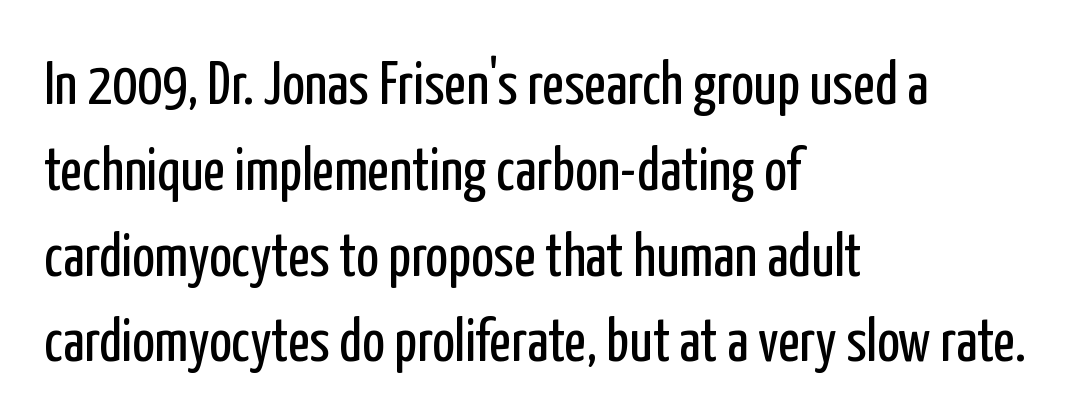
Q: Is the text bold? A: No.
Q: Is the text italic (slanted)? A: No, it is upright.
Q: Is the typeface a serif or a sans-serif typeface? A: Sans-serif.
Q: Is the text underlined? A: No.
Q: How is the paragraph aligned? A: Left-aligned.
Q: Is the spacing between letters normal or unusually wide? A: Normal.
Q: Is the spacing between lines tight, normal or loose? A: Normal.
Q: Width (condensed, normal, or wide)? A: Condensed.
Q: Stroke contrast? A: Low.
Q: x-height? A: Medium.
Q: Monospaced? A: No.
